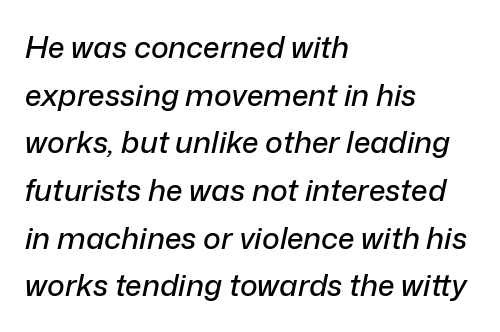
Underlining? Definitely not there. Tall strokes in this sample are angled rather than plumb. Typeset ragged right — the left edge is the straight one. A typesetter would call this leading conventional body-copy spacing. Think of a printed novel: that variable character pitch is what you see here.
